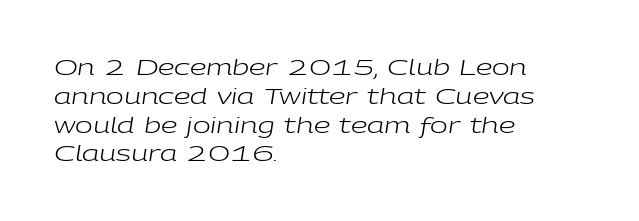
If you drew a ruler down the left edge, every line would touch it. The zone under the glyphs is completely vacant. Each stroke keeps to a modest, everyday thickness or less. The horizontal fit of the characters is conventional and even. Students, observe: this is what conventionally led text looks like.
